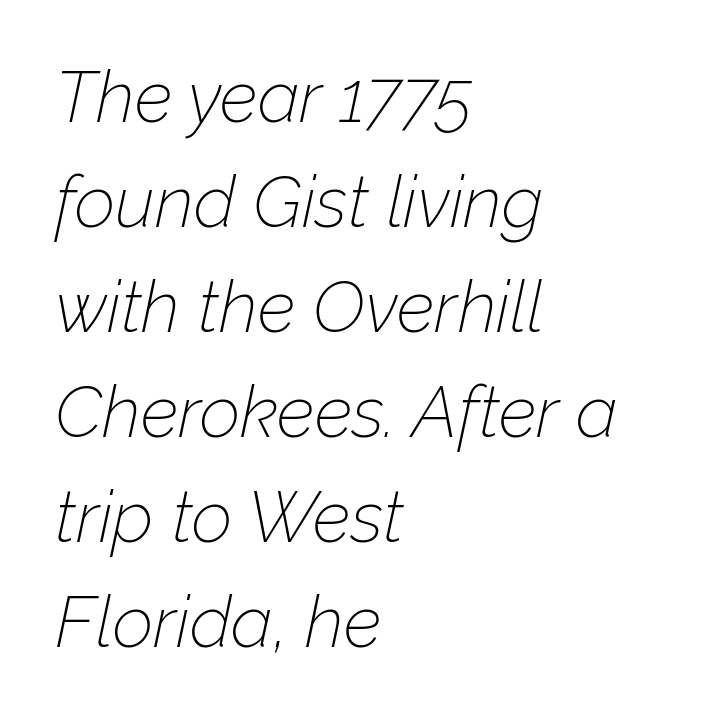
The image shows 71 px thin type, italic (leaning right); set left-aligned, normal line spacing (1.48x), normal letter spacing, not underlined; low stroke contrast and a medium x-height.
